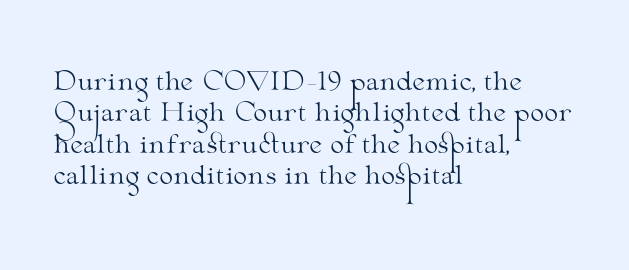
Q: Is the text bold? A: No.
Q: Is the text italic (slanted)? A: No, it is upright.
Q: Is the text underlined? A: No.
Q: How is the paragraph aligned? A: Left-aligned.
Q: Is the spacing between letters normal or unusually wide? A: Normal.
Q: Is the spacing between lines tight, normal or loose? A: Normal.
